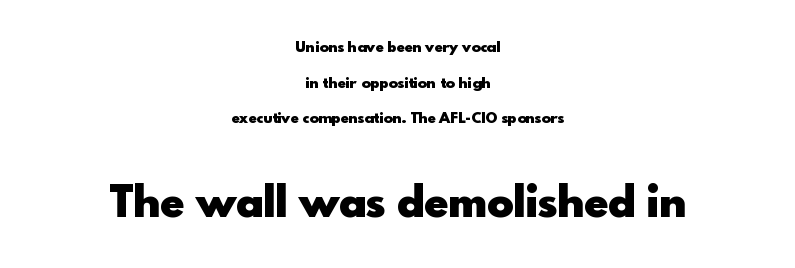
The leading is generous, giving the passage an open texture. Rendered with straight, roman letterforms. Default kerning and tracking; the words read as compact shapes. Letterform terminals end flat and unadorned throughout the passage.
